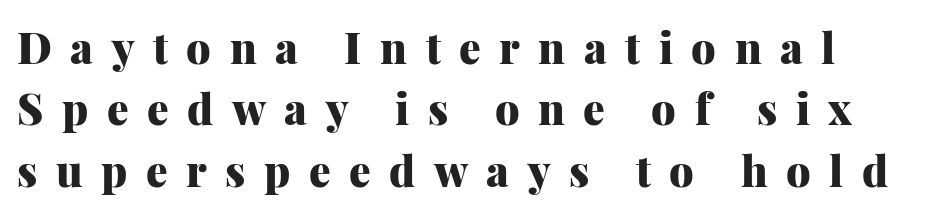
Small tapered or slab feet sit at the stroke ends, so this counts as serif. Rows of type keep a routine distance in the vertical direction. Proportional: the letters do not fall into vertical columns. Thick stems and heavy bowls — unmistakably bold. The lettering holds an erect, upright posture throughout.
